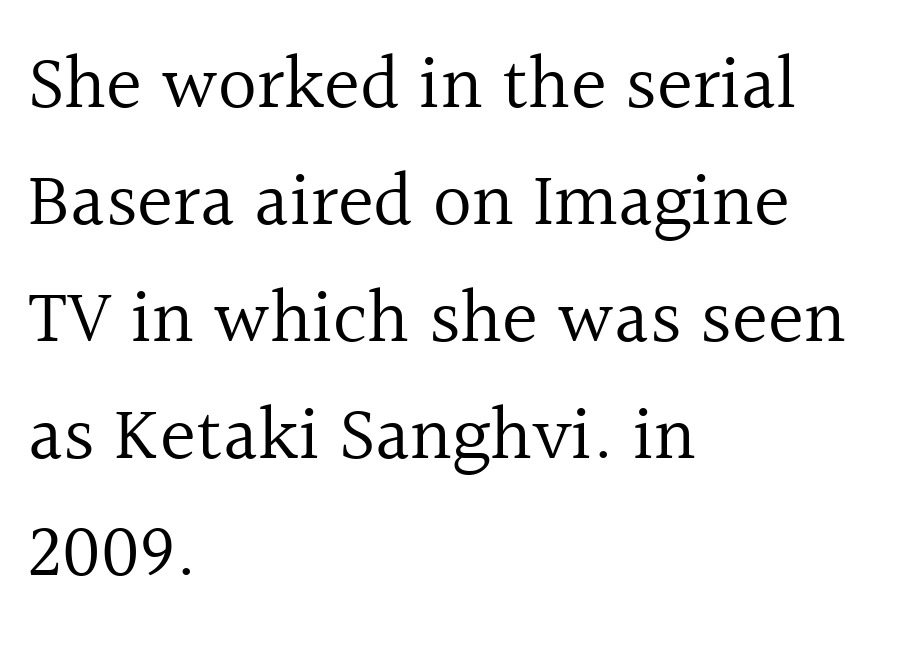
{"serif": "yes", "italic": "no", "bold": "no", "weight": "regular", "width": "normal", "x_height": "medium", "monospaced": "no", "underline": "no", "align": "left", "line_spacing": "normal", "line_spacing_ratio": 1.54, "letter_spacing": "normal", "letter_spacing_em": 0.0, "glyph_px": 76}
